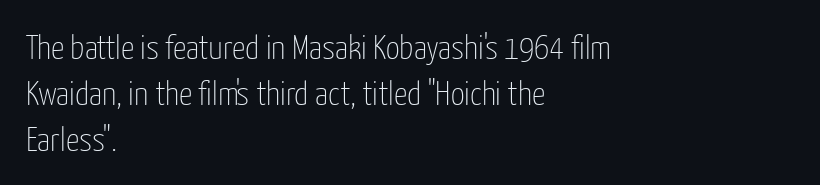
Only glyphs here, with clear space below each row. The letters look calm and open, with moderate or lighter stems. A typesetter would call this proportional, since set widths differ per character. Leading: standard.
